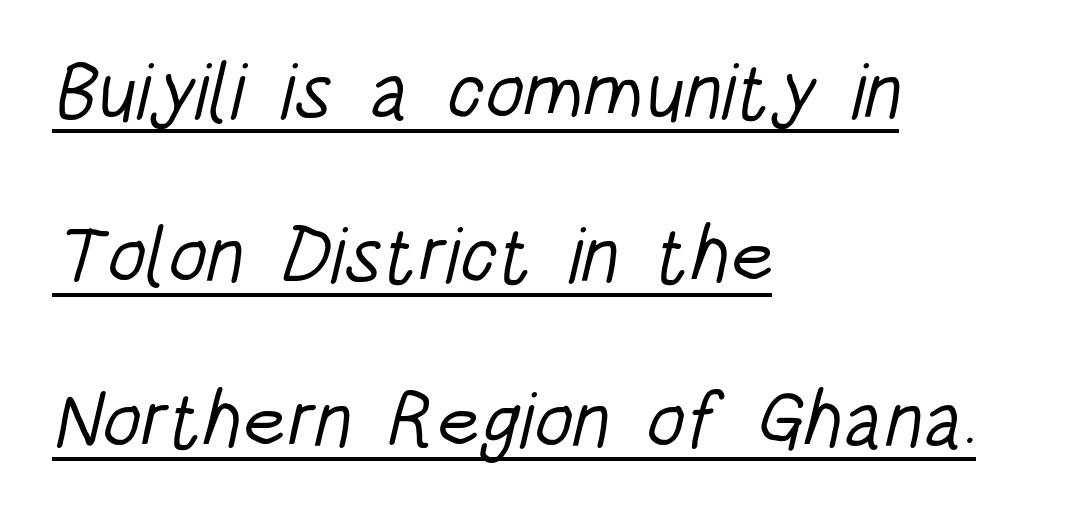
Casual observation: everything's shoved over to the left. Grotesque or geometric, the face here clearly has no serifs. Vertical stems look standard width or narrower in stroke. The passage shown is underscored from start to finish.
